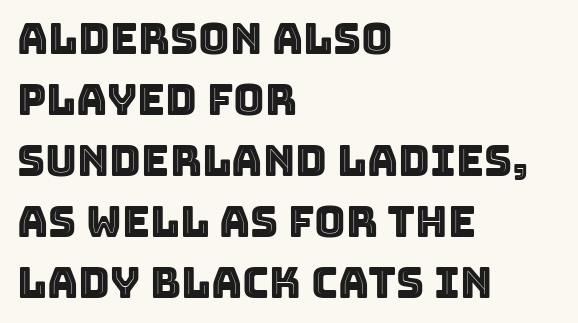
{"italic": "no", "width": "normal", "x_height": "large", "monospaced": "no", "underline": "no", "align": "left", "line_spacing": "normal", "line_spacing_ratio": 1.42, "letter_spacing": "normal", "letter_spacing_em": 0.0, "glyph_px": 43}
